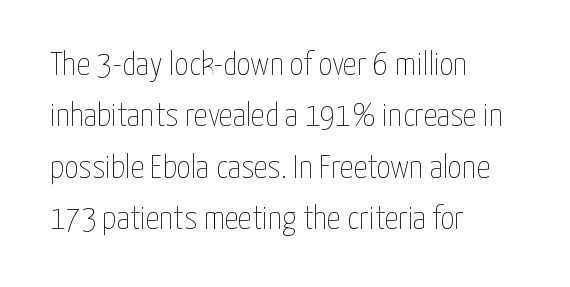
{"italic": "no", "bold": "no", "weight": "thin", "width": "condensed", "stroke_contrast": "low", "x_height": "medium", "monospaced": "no", "underline": "no", "align": "left", "line_spacing": "normal", "line_spacing_ratio": 1.51, "letter_spacing": "normal", "letter_spacing_em": 0.0, "glyph_px": 34}
